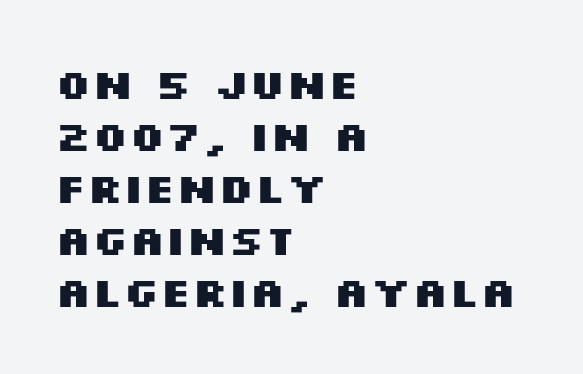
{"serif": "no", "italic": "no", "bold": "yes", "weight": "heavy", "width": "wide", "stroke_contrast": "medium", "x_height": "large", "monospaced": "no", "underline": "no", "align": "left", "line_spacing_ratio": 1.24, "letter_spacing": "normal", "letter_spacing_em": 0.0, "glyph_px": 42}
